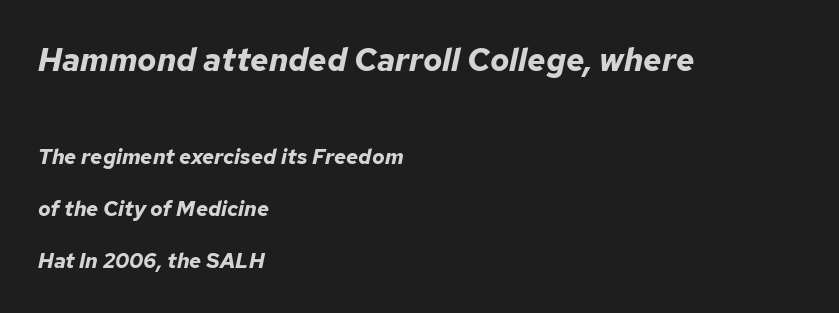
{"italic": "yes", "lean": "right", "slant_degrees": 12, "bold": "yes", "weight": "bold", "width": "normal", "stroke_contrast": "low", "x_height": "medium", "monospaced": "no", "underline": "no", "align": "left", "line_spacing": "loose", "line_spacing_ratio": 2.46, "letter_spacing": "normal", "letter_spacing_em": 0.0, "larger_block": "first", "size_ratio": 1.52, "glyph_px": 32}
